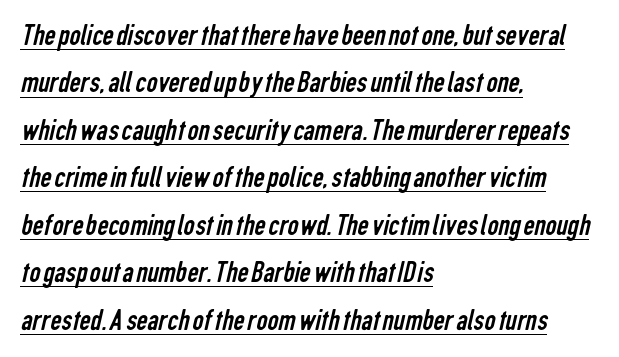
Q: Is the text bold? A: No.
Q: Is the typeface a serif or a sans-serif typeface? A: Sans-serif.
Q: Is the text underlined? A: Yes.
Q: How is the paragraph aligned? A: Left-aligned.
Q: Is the spacing between letters normal or unusually wide? A: Normal.
Q: Is the spacing between lines tight, normal or loose? A: Normal.
Q: Width (condensed, normal, or wide)? A: Condensed.
Q: Stroke contrast? A: Low.
Q: x-height? A: Medium.
Q: Monospaced? A: No.
